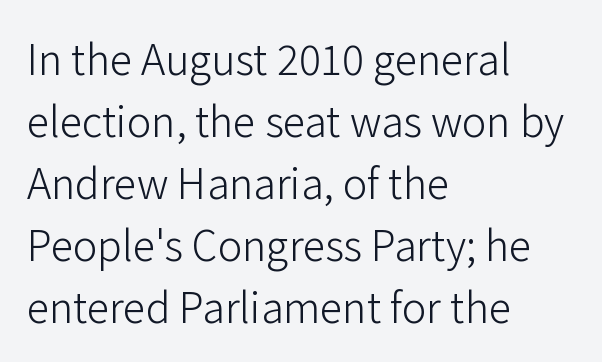
This sample has the flowing, uneven cadence of proportional lettering. Any mark beneath the type? The region is blank. Reading down the column, the eye jumps a familiar distance to each next line. Reading down the block, your eye returns to a fixed left position each line. Heft: none added — not bold. The specimen reads as upright at a glance.
